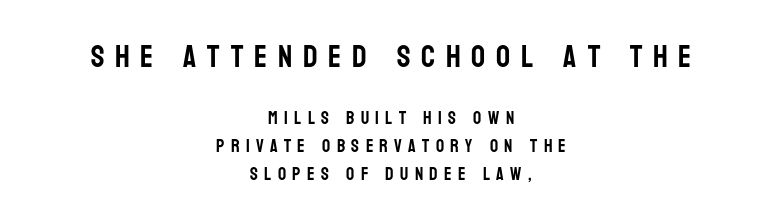
The image shows 31 px condensed sans-serif type, upright; set centered, normal line spacing (1.55x), unusually wide letter spacing (+0.35 em), not underlined; the first (top) block is 1.72x larger; low stroke contrast and a large x-height.
